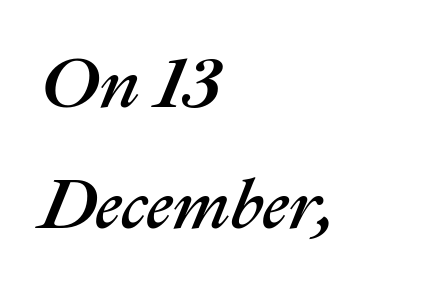
{"italic": "yes", "lean": "right", "slant_degrees": 22, "width": "normal", "stroke_contrast": "medium", "x_height": "medium", "monospaced": "no", "underline": "no", "align": "left", "line_spacing": "normal", "line_spacing_ratio": 1.7, "letter_spacing": "normal", "letter_spacing_em": 0.0, "glyph_px": 71}
